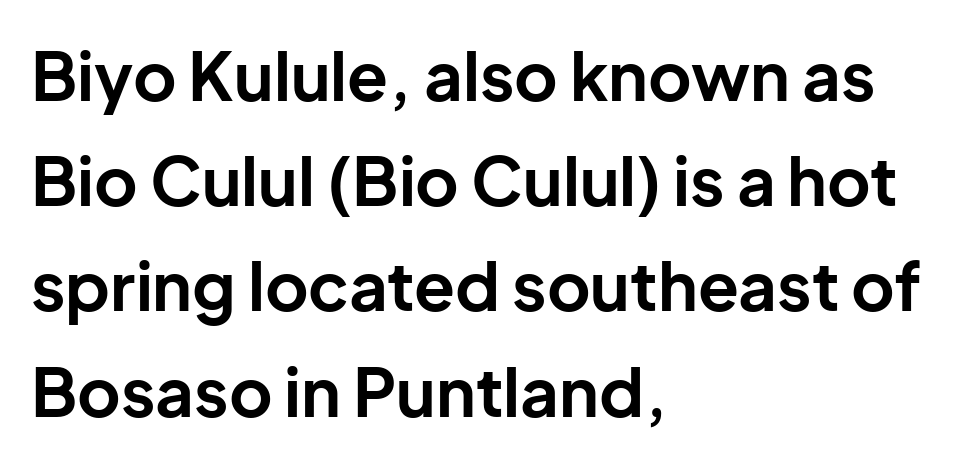
{"serif": "no", "italic": "no", "bold": "yes", "weight": "bold", "width": "normal", "stroke_contrast": "low", "x_height": "medium", "monospaced": "no", "underline": "no", "align": "left", "line_spacing": "normal", "line_spacing_ratio": 1.57, "letter_spacing": "normal", "letter_spacing_em": 0.0, "glyph_px": 67}
